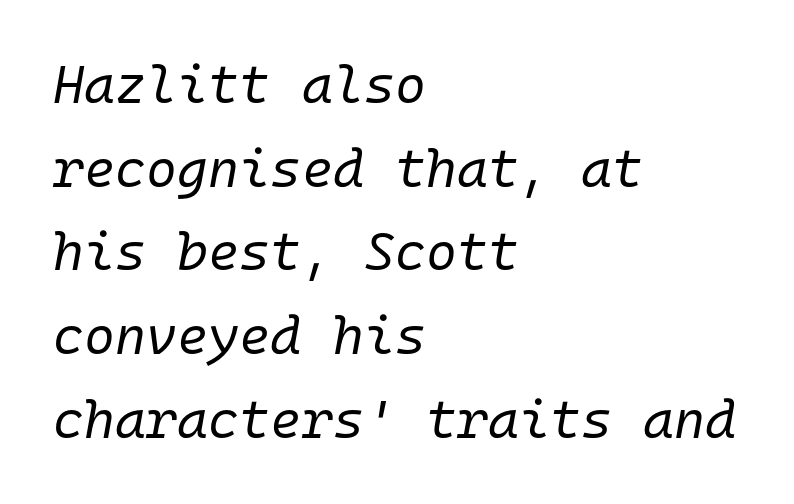
The image shows 53 px regular-weight type, italic (leaning right), monospaced; set left-aligned, normal line spacing (1.58x), normal letter spacing, not underlined; low stroke contrast and a medium x-height.
